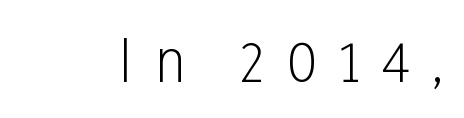
{"serif": "no", "italic": "no", "bold": "no", "weight": "light", "width": "condensed", "stroke_contrast": "low", "x_height": "medium", "monospaced": "no", "underline": "no", "letter_spacing": "wide", "letter_spacing_em": 0.37, "glyph_px": 57}
